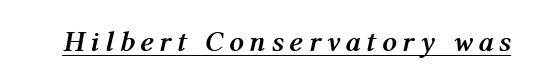
Caption: lettering with a line underneath. Slant detected: the letters are inclined. This sample has the flowing, uneven cadence of proportional lettering. Plenty of ink on the page — the face is bold.
